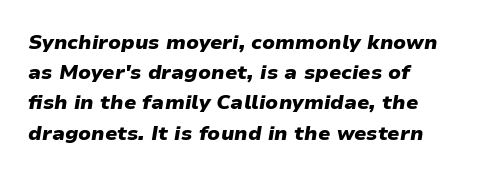
Q: Is the text bold? A: Yes.
Q: Is the text italic (slanted)? A: Yes, it leans right by about 9 degrees.
Q: Is the text underlined? A: No.
Q: How is the paragraph aligned? A: Left-aligned.
Q: Is the spacing between letters normal or unusually wide? A: Normal.
Q: Is the spacing between lines tight, normal or loose? A: Normal.
